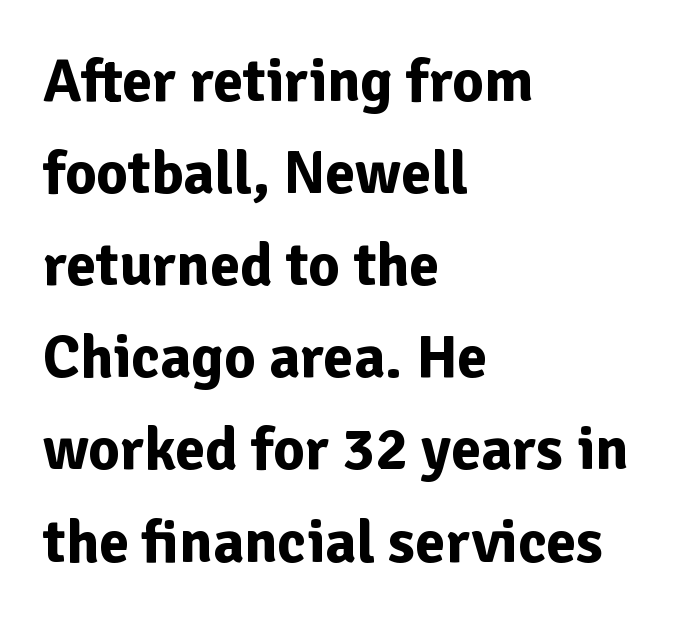
Each letter keeps its own natural width here, so spacing adapts to shape. Baseline-to-baseline distance is the conventional proportion of letter height. Which margin do the lines hug? The left one — the right edge is uneven. Notice how thick the strokes are: this is what a full bold looks like. The passage shown is not underscored anywhere. Caption: standard tracking, unaltered.
